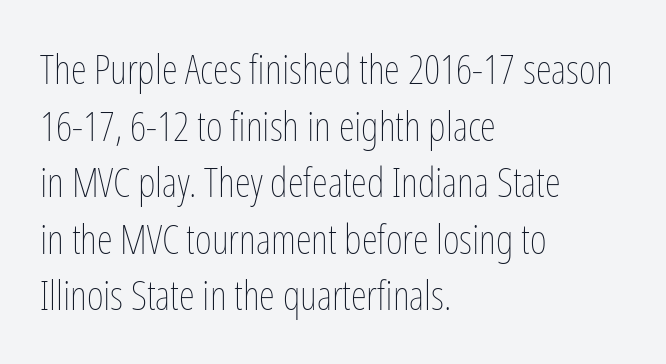
{"italic": "no", "bold": "no", "weight": "thin", "width": "condensed", "stroke_contrast": "low", "x_height": "medium", "monospaced": "no", "underline": "no", "align": "left", "line_spacing": "normal", "line_spacing_ratio": 1.38, "letter_spacing": "normal", "letter_spacing_em": 0.0, "glyph_px": 41}
